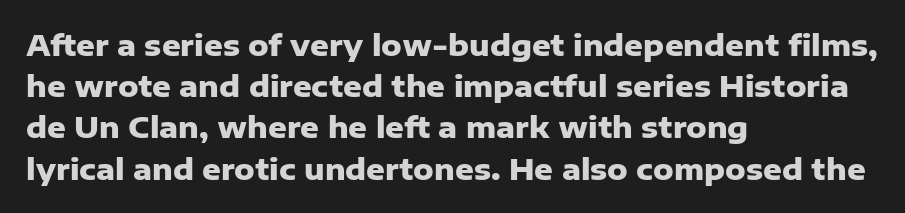
The image shows 29 px heavy sans-serif type, upright; set left-aligned, normal line spacing (1.42x), normal letter spacing, not underlined; low stroke contrast and a medium x-height.
